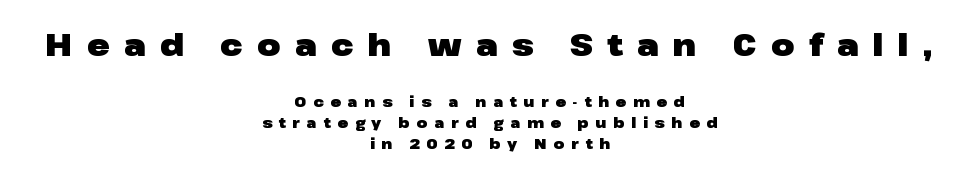
The image shows 30 px heavy, wide sans-serif type, upright; set centered, normal line spacing (1.5x), unusually wide letter spacing (+0.48 em), not underlined; the first (top) block is 2.14x larger; low stroke contrast and a medium x-height.
